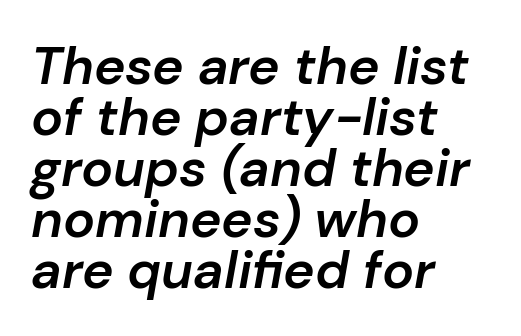
The image shows 53 px semibold type, italic (leaning right); set left-aligned, tight line spacing (0.96x), normal letter spacing, not underlined; low stroke contrast and a medium x-height.
